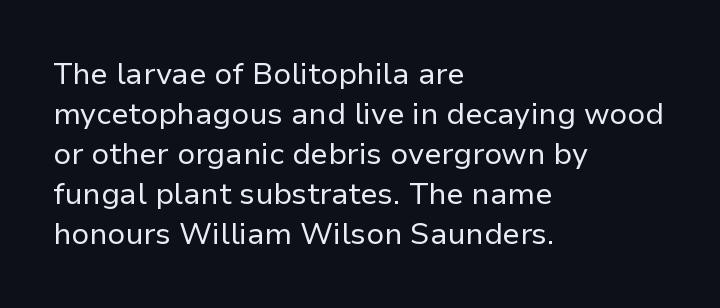
Weight class: somewhere from thin through regular. A bare baseline throughout the passage. The lines are quadded left. Is this a fixed-width face? No — the glyphs have proportional, varying widths.
